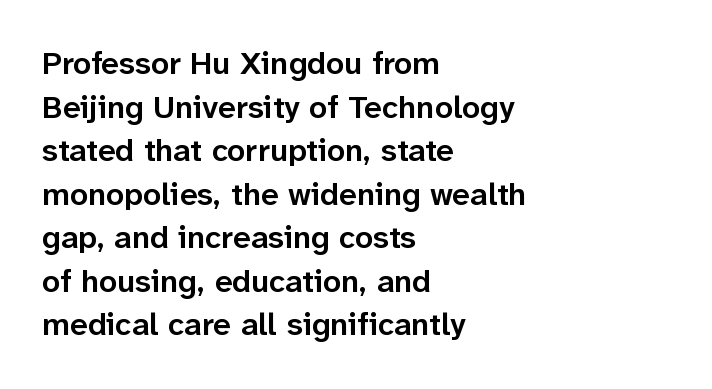
Slightly chunky letters — semibold, I'd say, not full bold. Standard letterfit; no display-style spreading of the glyphs. The font family rendered here belongs to the sans-serif group. Each new line begins a customary step beneath the previous one.
